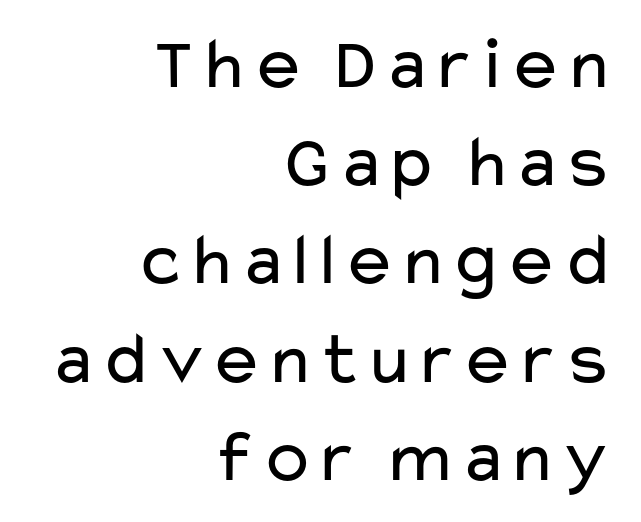
The image shows 75 px regular-weight, wide sans-serif type, upright; set right-aligned, normal line spacing (1.31x), normal letter spacing, not underlined; low stroke contrast and a medium x-height.
